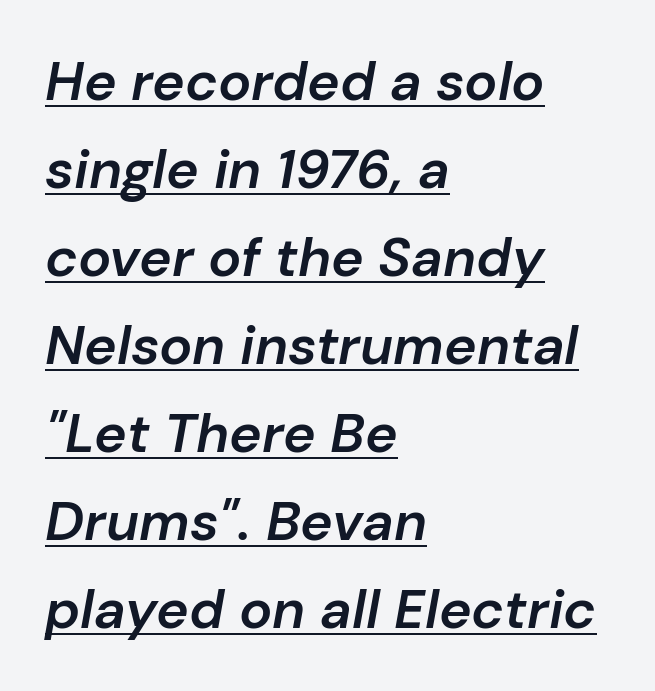
{"italic": "yes", "lean": "right", "slant_degrees": 10, "bold": "semi", "weight": "semibold", "width": "normal", "stroke_contrast": "low", "x_height": "medium", "monospaced": "no", "underline": "yes", "align": "left", "line_spacing": "normal", "line_spacing_ratio": 1.6, "letter_spacing": "normal", "letter_spacing_em": 0.0, "glyph_px": 55}
